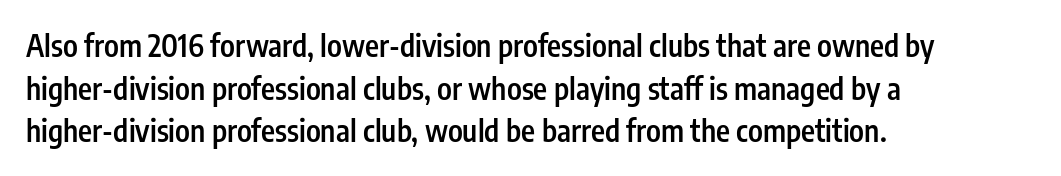
The image shows 30 px semibold, condensed sans-serif type, upright; set left-aligned, normal line spacing (1.42x), normal letter spacing, not underlined; low stroke contrast and a medium x-height.
